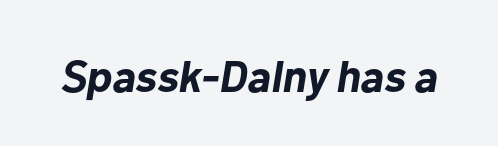
The space beneath each line is pristine and unruled. The strokes are fattened all the way to bold. The face used here is proportionally spaced, like ordinary book or web type. Compared with typical body copy, the letter spacing here is the same. The passage shown leans; its letterforms are oblique.
